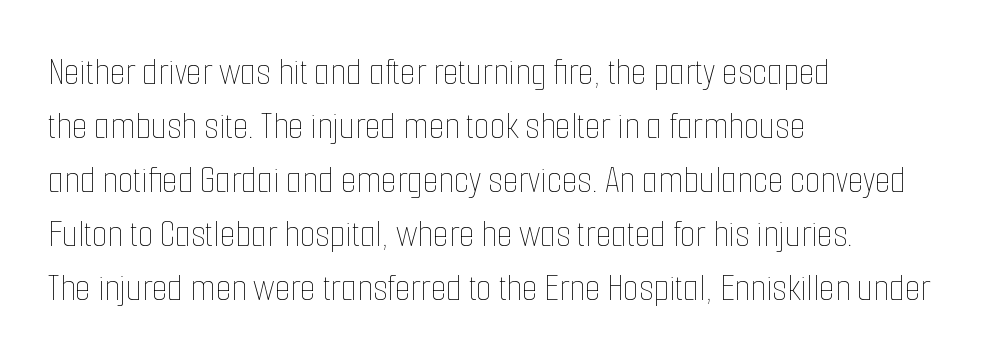
The image shows 40 px thin, condensed type, upright; set left-aligned, normal line spacing (1.35x), normal letter spacing, not underlined; low stroke contrast and a medium x-height.
